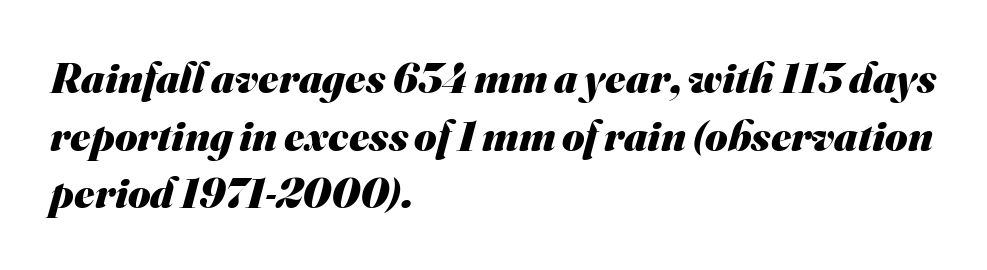
{"serif": "no", "bold": "yes", "weight": "heavy", "width": "normal", "stroke_contrast": "medium", "x_height": "small", "monospaced": "no", "underline": "no", "align": "left", "line_spacing": "normal", "line_spacing_ratio": 1.34, "letter_spacing": "normal", "letter_spacing_em": 0.0, "glyph_px": 43}
